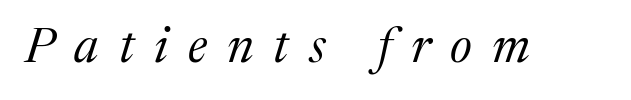
Q: Is the text bold? A: No.
Q: Is the text italic (slanted)? A: Yes, it leans right by about 17 degrees.
Q: Is the typeface a serif or a sans-serif typeface? A: Serif.
Q: Is the text underlined? A: No.
Q: Is the spacing between letters normal or unusually wide? A: Unusually wide.
Q: Width (condensed, normal, or wide)? A: Normal.
Q: Stroke contrast? A: Medium.
Q: x-height? A: Medium.
Q: Monospaced? A: No.
